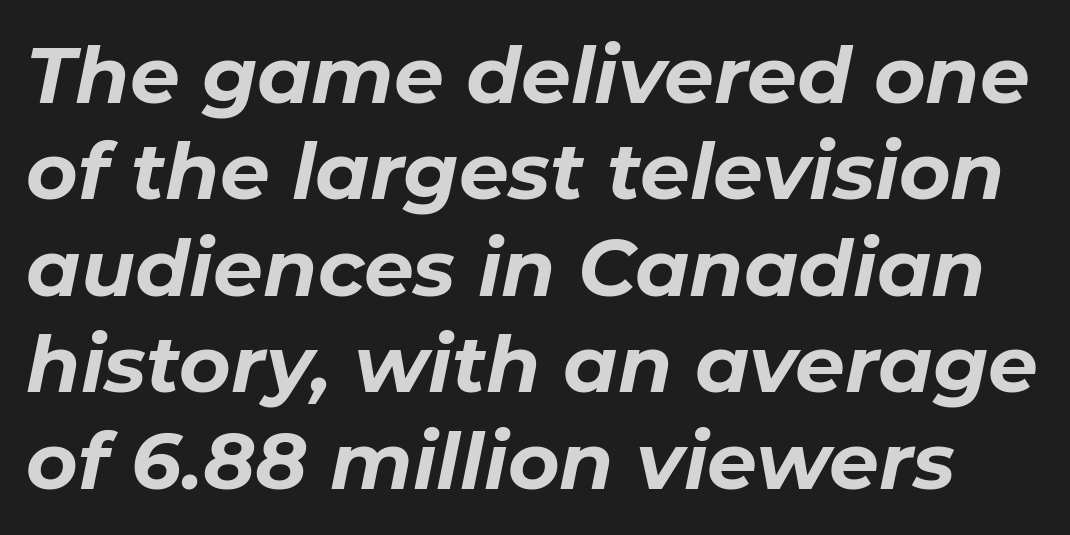
This is oblique type, the kind used for emphasis or titles. You could not count columns in this text — the font is proportionally spaced. Default kerning and tracking; the words read as compact shapes. Stroke thickness is high; the sample reads as a true bold.
